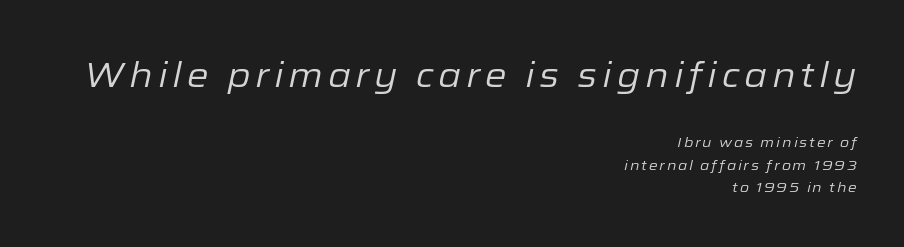
{"italic": "yes", "lean": "right", "slant_degrees": 12, "bold": "no", "weight": "regular", "width": "normal", "stroke_contrast": "low", "x_height": "medium", "monospaced": "no", "underline": "no", "align": "right", "line_spacing": "normal", "line_spacing_ratio": 1.61, "larger_block": "first", "size_ratio": 2.5, "glyph_px": 35}
